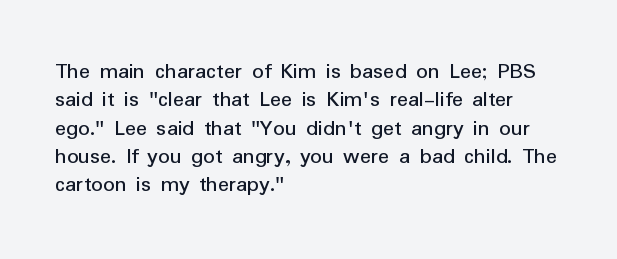
One-word summary of the alignment: left. These lines keep a tight, regular rhythm from letter to letter. Letters rest on an invisible, unmarked baseline. In terms of posture, this sample is upright.
